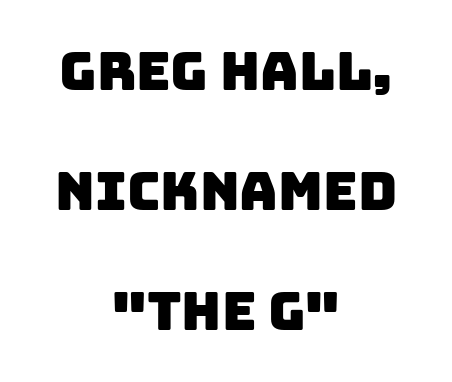
{"serif": "no", "width": "normal", "stroke_contrast": "low", "x_height": "large", "monospaced": "no", "underline": "no", "align": "center", "line_spacing": "loose", "line_spacing_ratio": 2.26, "letter_spacing": "normal", "letter_spacing_em": 0.0, "glyph_px": 53}
